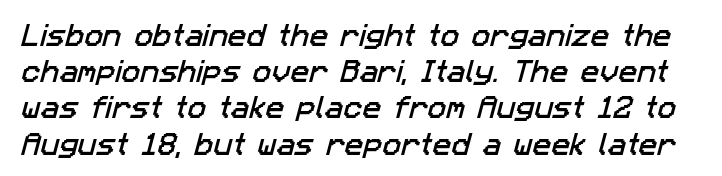
Rule under the text: the space is simply empty. Quick note: interline space is typical. The face used here is rendered with its standard letterfit.
